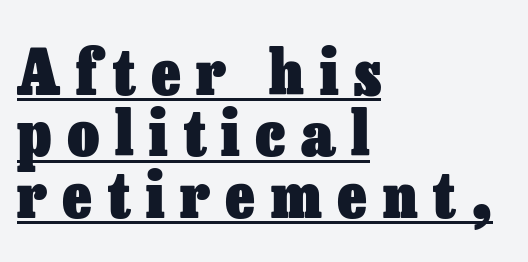
{"italic": "no", "bold": "yes", "weight": "heavy", "width": "normal", "stroke_contrast": "low", "x_height": "medium", "monospaced": "no", "underline": "yes", "align": "left", "line_spacing": "tight", "line_spacing_ratio": 0.99, "letter_spacing": "wide", "letter_spacing_em": 0.25, "glyph_px": 62}
